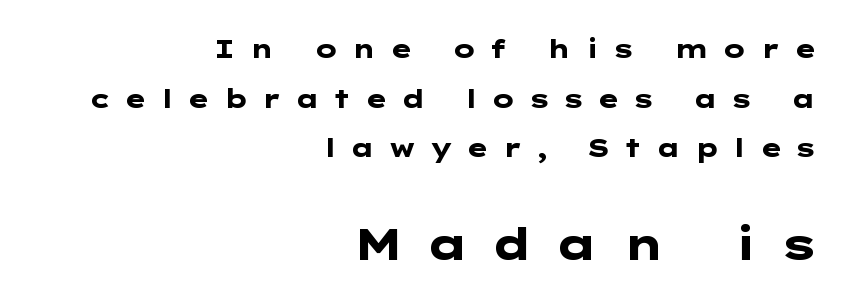
Q: Is the text bold? A: Yes.
Q: Is the text italic (slanted)? A: No, it is upright.
Q: Is the typeface a serif or a sans-serif typeface? A: Sans-serif.
Q: Is the text underlined? A: No.
Q: How is the paragraph aligned? A: Right-aligned.
Q: Is the spacing between letters normal or unusually wide? A: Unusually wide.
Q: Is the spacing between lines tight, normal or loose? A: Loose.
Q: Which block of text is set in a larger size, the first (top) or the second (bottom)? A: The second (bottom) one.
Q: Width (condensed, normal, or wide)? A: Wide.
Q: Stroke contrast? A: Low.
Q: x-height? A: Medium.
